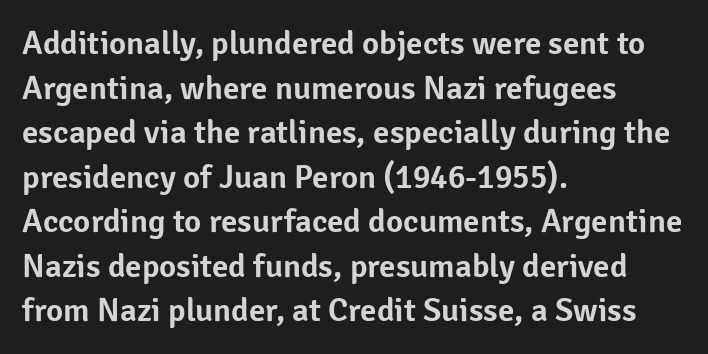
The image shows 33 px sans-serif type, upright; set left-aligned, normal line spacing (1.35x), normal letter spacing, not underlined; low stroke contrast and a medium x-height.
